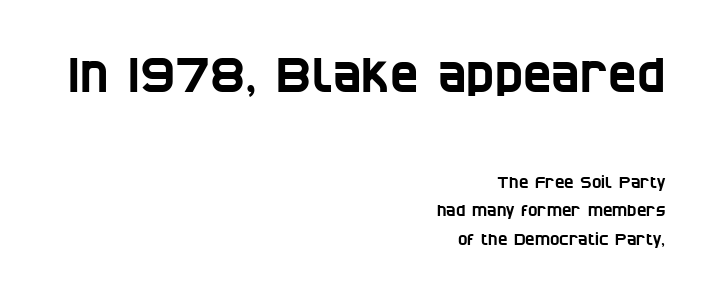
{"serif": "no", "width": "condensed", "stroke_contrast": "low", "x_height": "large", "monospaced": "no", "underline": "no", "align": "right", "line_spacing_ratio": 1.78, "letter_spacing": "normal", "letter_spacing_em": 0.0, "larger_block": "first", "size_ratio": 3.0, "glyph_px": 48}
